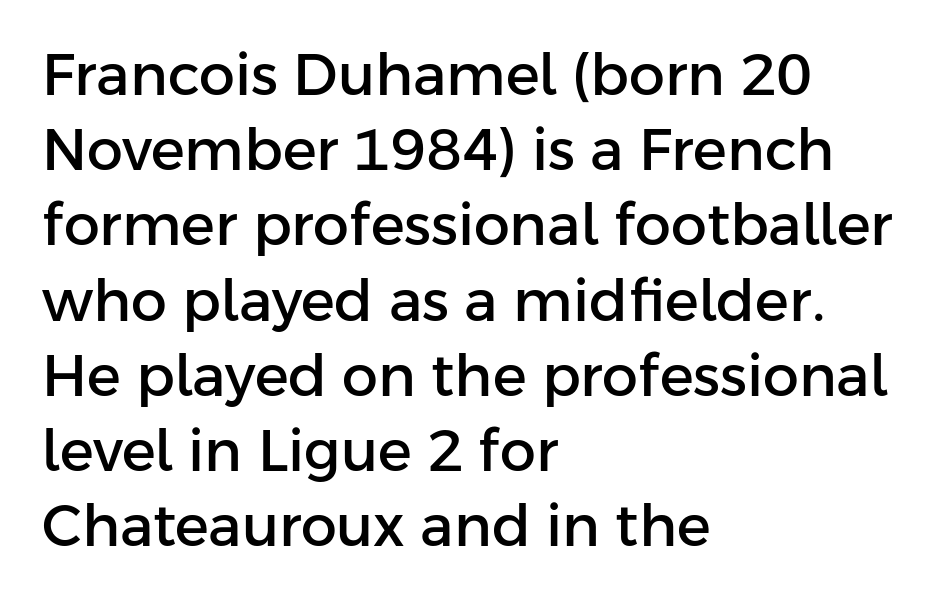
The image shows 57 px sans-serif type, upright; set left-aligned, normal line spacing (1.32x), normal letter spacing, not underlined; low stroke contrast and a medium x-height.
